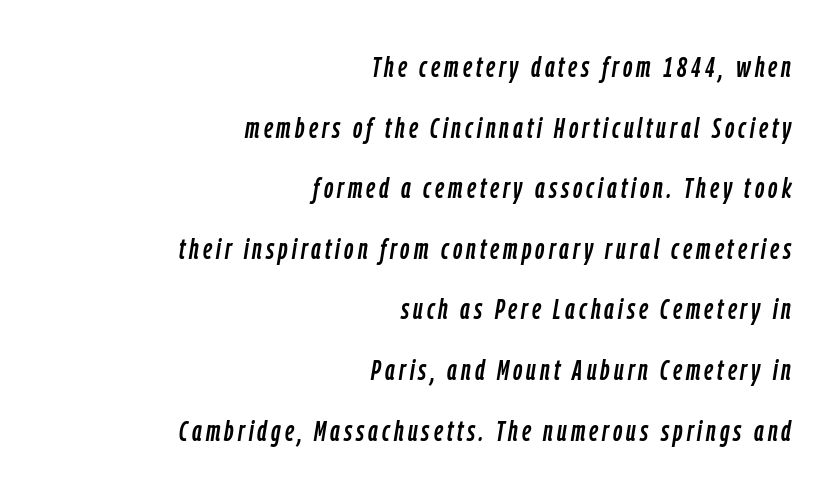
Q: Is the text italic (slanted)? A: Yes, it leans right by about 9 degrees.
Q: Is the text underlined? A: No.
Q: How is the paragraph aligned? A: Right-aligned.
Q: Is the spacing between lines tight, normal or loose? A: Loose.
Q: Width (condensed, normal, or wide)? A: Condensed.
Q: Stroke contrast? A: Low.
Q: x-height? A: Medium.
Q: Monospaced? A: No.
